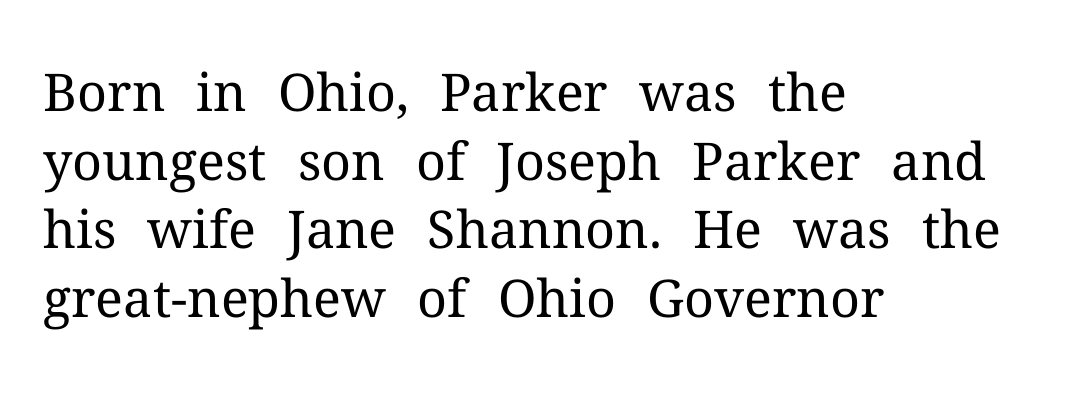
The image shows 52 px regular-weight serif type, upright; set left-aligned, normal line spacing (1.32x), normal letter spacing, not underlined; medium stroke contrast and a medium x-height.
